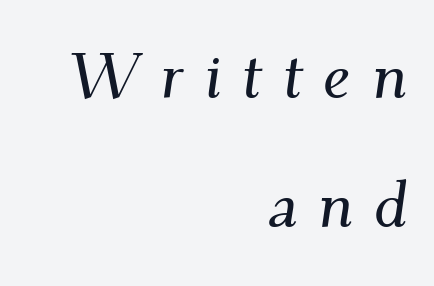
{"serif": "yes", "italic": "yes", "lean": "right", "slant_degrees": 9, "width": "normal", "stroke_contrast": "medium", "x_height": "small", "monospaced": "no", "underline": "no", "align": "right", "line_spacing": "loose", "line_spacing_ratio": 2.01, "letter_spacing": "wide", "letter_spacing_em": 0.32, "glyph_px": 64}
